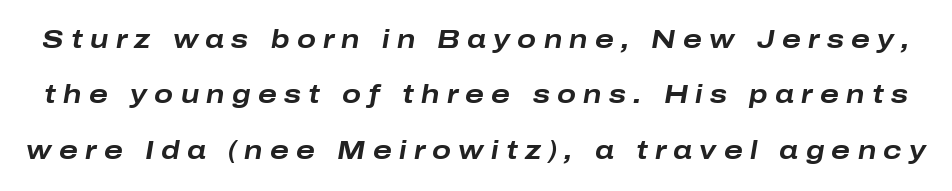
{"italic": "yes", "lean": "right", "slant_degrees": 10, "bold": "yes", "underline": "no", "line_spacing": "loose", "line_spacing_ratio": 2.22, "letter_spacing": "wide", "letter_spacing_em": 0.29, "glyph_px": 25}
